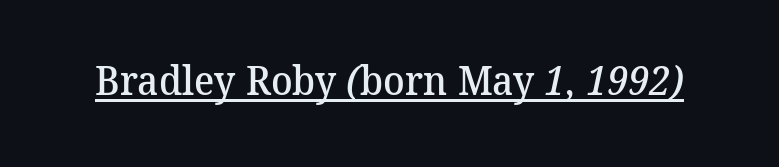
{"serif": "yes", "bold": "semi", "weight": "semibold", "width": "normal", "stroke_contrast": "medium", "x_height": "medium", "monospaced": "no", "underline": "yes", "letter_spacing": "normal", "letter_spacing_em": 0.0, "glyph_px": 40}
